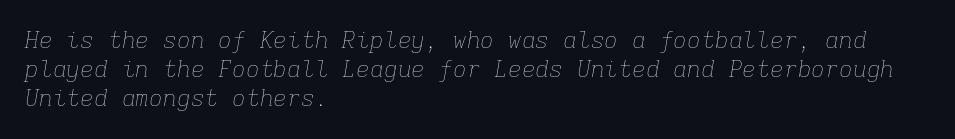
Line starts are locked; line ends wander. Letters rest on an invisible, unmarked baseline. Between one letter and the next there's only the usual sliver of space. The letters are slanted; this is an italic face. Leading matches the norm, producing a regular column.
